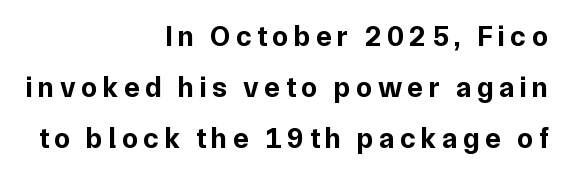
In terms of posture, this sample is upright. Note: no serifs on the glyphs. Varying glyph widths throughout — classic text-font behaviour. The lines in this sample share a right terminus and differ only in where they begin.
